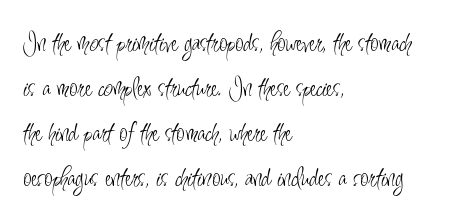
Q: Is the text bold? A: No.
Q: Is the typeface a serif or a sans-serif typeface? A: Sans-serif.
Q: Is the text underlined? A: No.
Q: How is the paragraph aligned? A: Left-aligned.
Q: Is the spacing between letters normal or unusually wide? A: Normal.
Q: Is the spacing between lines tight, normal or loose? A: Normal.
Q: Width (condensed, normal, or wide)? A: Condensed.
Q: Stroke contrast? A: Low.
Q: x-height? A: Small.
Q: Monospaced? A: No.
